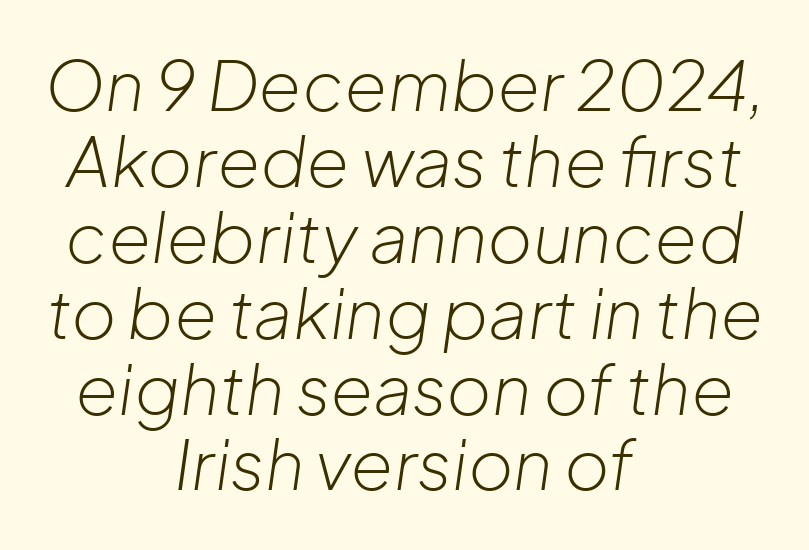
The whole block is typeset with a tilt. Here the designer chose a conventional face with non-uniform glyph widths. No heavy texture on the line: the type isn't bold. Short note: letters normally spaced. Rule under the text: the space is simply empty. The rendering positions every line midway between the sides.
